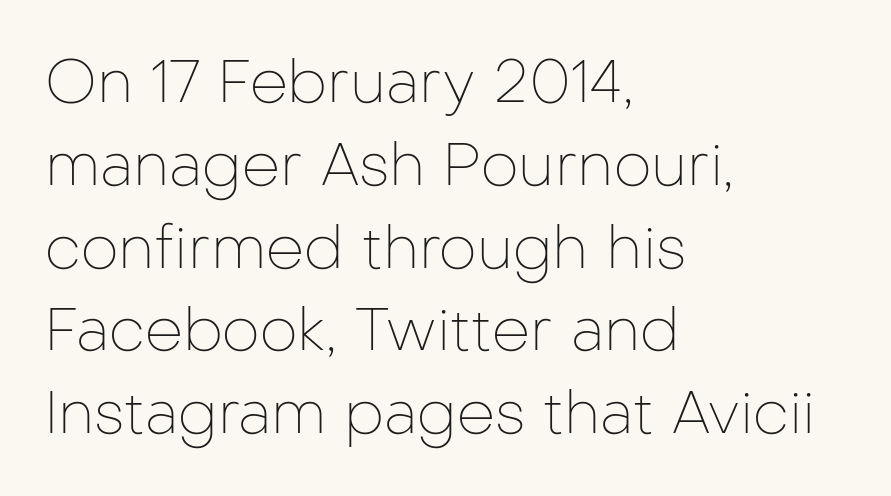
The image shows 60 px thin sans-serif type, upright; set left-aligned, normal line spacing (1.38x), normal letter spacing, not underlined; low stroke contrast and a medium x-height.
